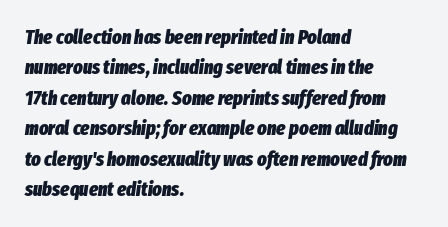
The image shows 20 px bold type, italic (leaning right); set left-aligned, normal line spacing (1.52x), normal letter spacing, not underlined.
